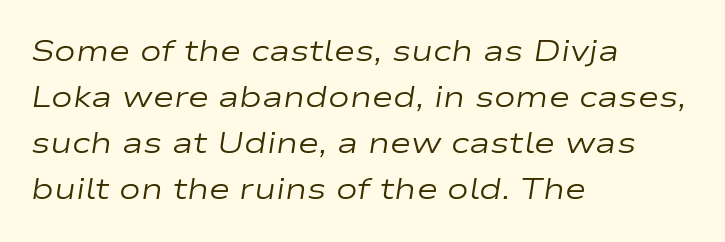
{"italic": "yes", "lean": "right", "slant_degrees": 9, "bold": "no", "weight": "regular", "width": "wide", "stroke_contrast": "low", "x_height": "medium", "monospaced": "no", "underline": "no", "align": "left", "line_spacing": "normal", "line_spacing_ratio": 1.59, "letter_spacing": "normal", "letter_spacing_em": 0.0, "glyph_px": 29}
